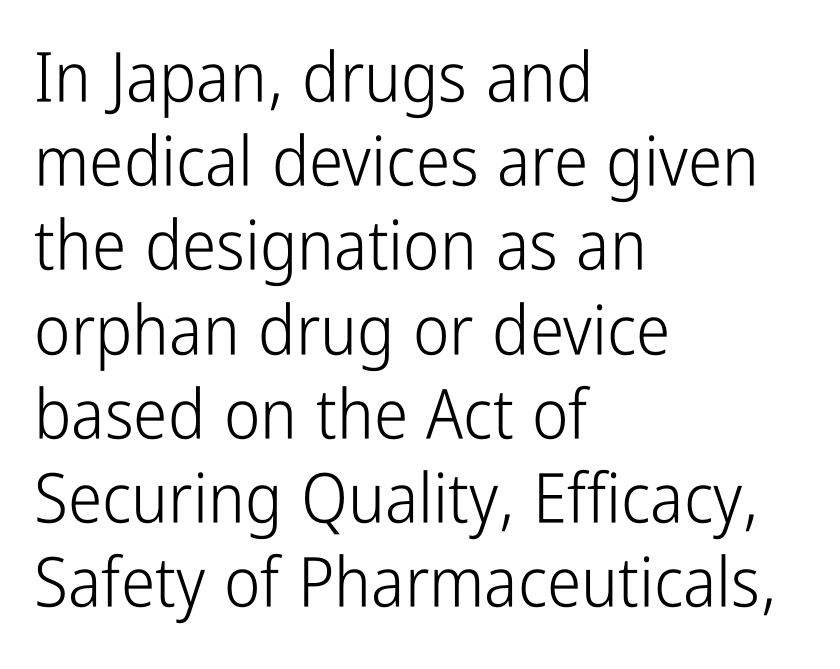
Letters have the restrained weight of plain body copy at most. The passage is arranged the way most books set body copy — flush left. This is roman type, the default non-slanted kind. Do the characters align in a grid? No, the font is proportional. Characters follow at the spacing the type designer built in. Does the type have serifs? No, each stem ends abruptly.
